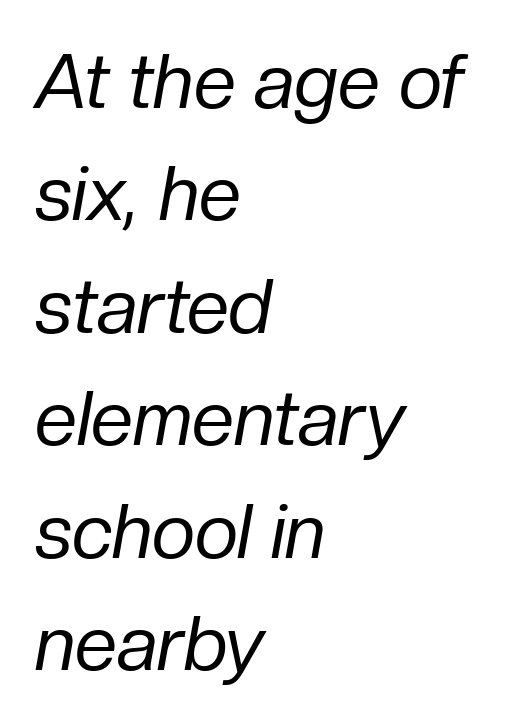
A light-to-regular cut is what we see here. Do the characters align in a grid? No, the font is proportional. Unmarked baselines from the first word to the last. Regular leading. The passage is arranged the way most books set body copy — flush left.
